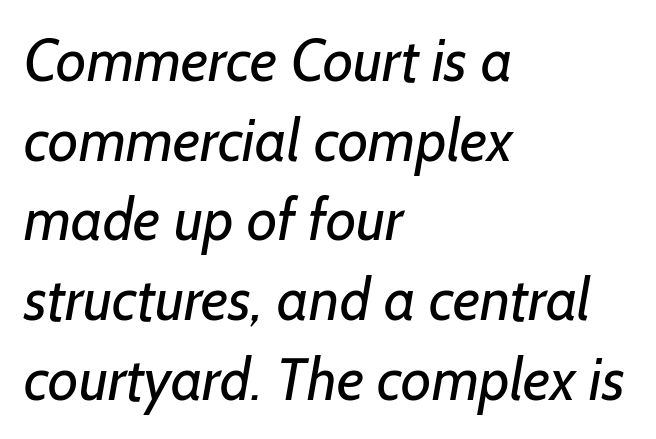
Proportional: the letters do not fall into vertical columns. Compared with typical body copy, the letter spacing here is the same. Plain, unruled lines of type. The letterforms sit at book weight or below. The glyphs in this specimen are sans serif.
